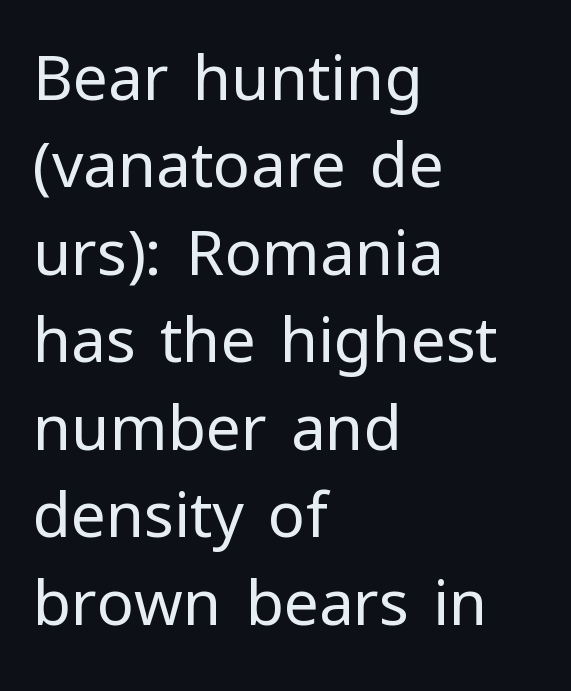
Q: Is the text bold? A: No.
Q: Is the text italic (slanted)? A: No, it is upright.
Q: Is the typeface a serif or a sans-serif typeface? A: Sans-serif.
Q: Is the text underlined? A: No.
Q: How is the paragraph aligned? A: Left-aligned.
Q: Is the spacing between letters normal or unusually wide? A: Normal.
Q: Is the spacing between lines tight, normal or loose? A: Normal.
Q: Width (condensed, normal, or wide)? A: Normal.
Q: Stroke contrast? A: Low.
Q: x-height? A: Medium.
Q: Monospaced? A: No.
